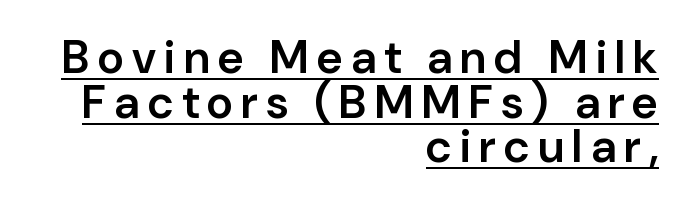
Q: Is the text bold? A: Semi-bold.
Q: Is the text italic (slanted)? A: No, it is upright.
Q: Is the typeface a serif or a sans-serif typeface? A: Sans-serif.
Q: Is the text underlined? A: Yes.
Q: How is the paragraph aligned? A: Right-aligned.
Q: Is the spacing between lines tight, normal or loose? A: Tight.
Q: Width (condensed, normal, or wide)? A: Normal.
Q: Stroke contrast? A: Low.
Q: x-height? A: Medium.
Q: Monospaced? A: No.
